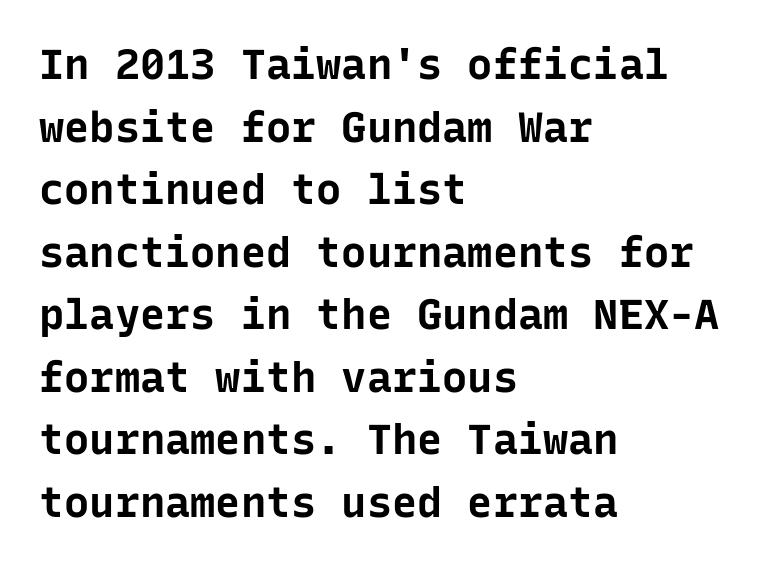
The image shows 42 px bold sans-serif type, upright, monospaced; set left-aligned, normal line spacing (1.49x), normal letter spacing, not underlined; low stroke contrast and a medium x-height.
